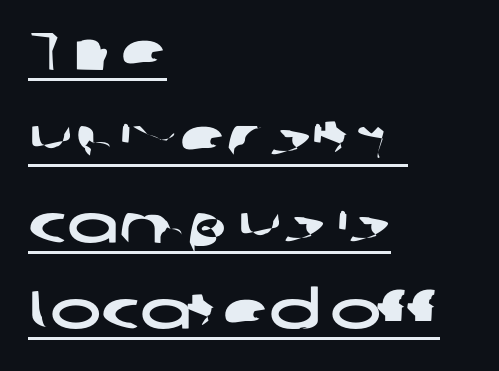
{"serif": "no", "width": "wide", "stroke_contrast": "low", "x_height": "medium", "monospaced": "no", "underline": "yes", "align": "left", "line_spacing": "normal", "line_spacing_ratio": 1.6, "letter_spacing": "normal", "letter_spacing_em": 0.0, "glyph_px": 54}
